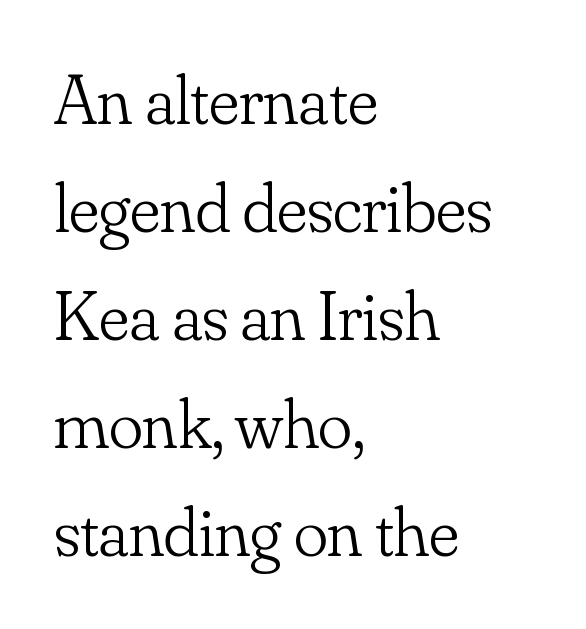
Q: Is the text bold? A: No.
Q: Is the text italic (slanted)? A: No, it is upright.
Q: Is the typeface a serif or a sans-serif typeface? A: Serif.
Q: Is the text underlined? A: No.
Q: How is the paragraph aligned? A: Left-aligned.
Q: Is the spacing between letters normal or unusually wide? A: Normal.
Q: Is the spacing between lines tight, normal or loose? A: Normal.
Q: Width (condensed, normal, or wide)? A: Normal.
Q: Stroke contrast? A: Low.
Q: x-height? A: Small.
Q: Monospaced? A: No.
